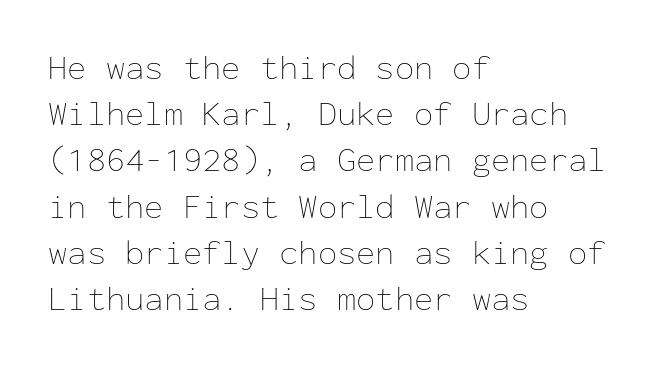
Is the stroke heavy? The answer is a plain regular-or-lighter. Do the characters align in a grid? Yes, the font is monospaced. The gap between lines stays unmarked. The letterforms sit shoulder to shoulder at normal distance.
